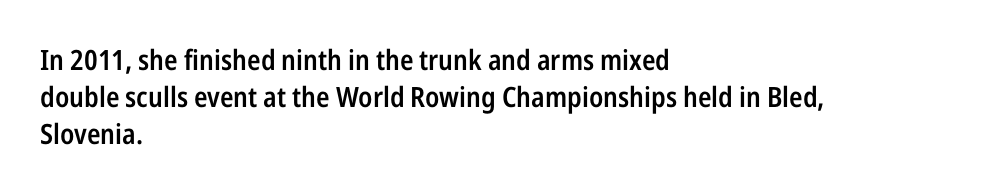
{"serif": "no", "italic": "no", "bold": "semi", "weight": "semibold", "width": "condensed", "stroke_contrast": "low", "x_height": "medium", "monospaced": "no", "underline": "no", "align": "left", "line_spacing": "normal", "line_spacing_ratio": 1.32, "letter_spacing": "normal", "letter_spacing_em": 0.0, "glyph_px": 28}
